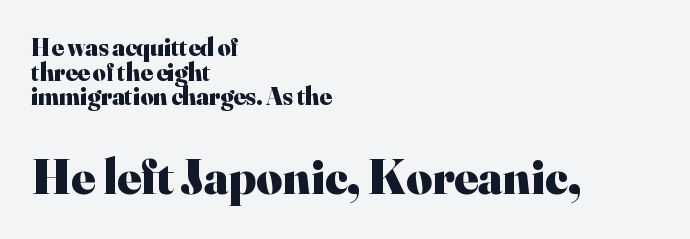
Q: Is the text bold? A: Yes.
Q: Is the text italic (slanted)? A: No, it is upright.
Q: Is the typeface a serif or a sans-serif typeface? A: Serif.
Q: Is the text underlined? A: No.
Q: How is the paragraph aligned? A: Left-aligned.
Q: Is the spacing between letters normal or unusually wide? A: Normal.
Q: Is the spacing between lines tight, normal or loose? A: Tight.
Q: Which block of text is set in a larger size, the first (top) or the second (bottom)? A: The second (bottom) one.
Q: Width (condensed, normal, or wide)? A: Normal.
Q: Stroke contrast? A: High.
Q: x-height? A: Small.
Q: Monospaced? A: No.
